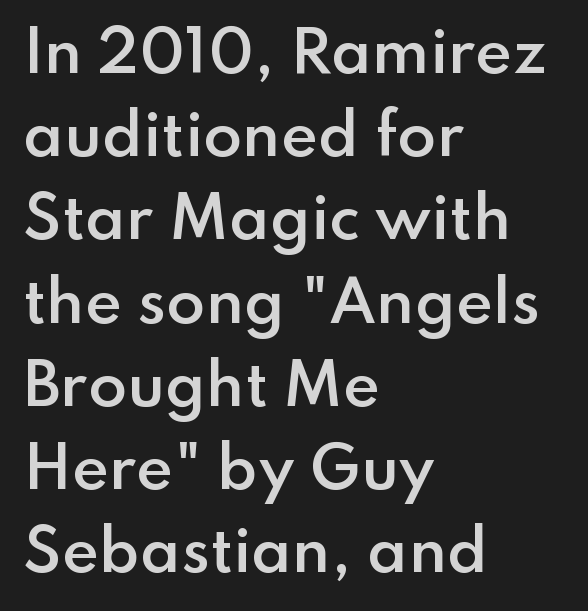
{"serif": "no", "italic": "no", "bold": "semi", "weight": "semibold", "width": "normal", "stroke_contrast": "low", "x_height": "small", "monospaced": "no", "underline": "no", "align": "left", "line_spacing": "normal", "line_spacing_ratio": 1.46, "letter_spacing": "normal", "letter_spacing_em": 0.0, "glyph_px": 57}
